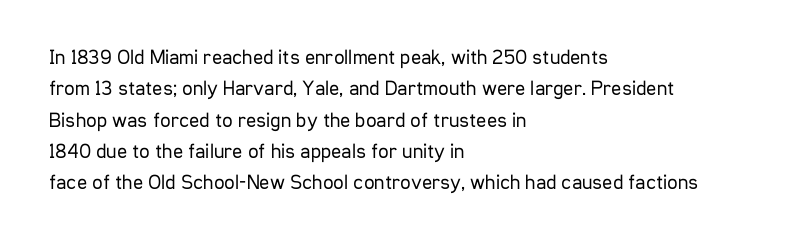
Q: Is the text bold? A: No.
Q: Is the text italic (slanted)? A: No, it is upright.
Q: Is the text underlined? A: No.
Q: How is the paragraph aligned? A: Left-aligned.
Q: Is the spacing between letters normal or unusually wide? A: Normal.
Q: Is the spacing between lines tight, normal or loose? A: Normal.
